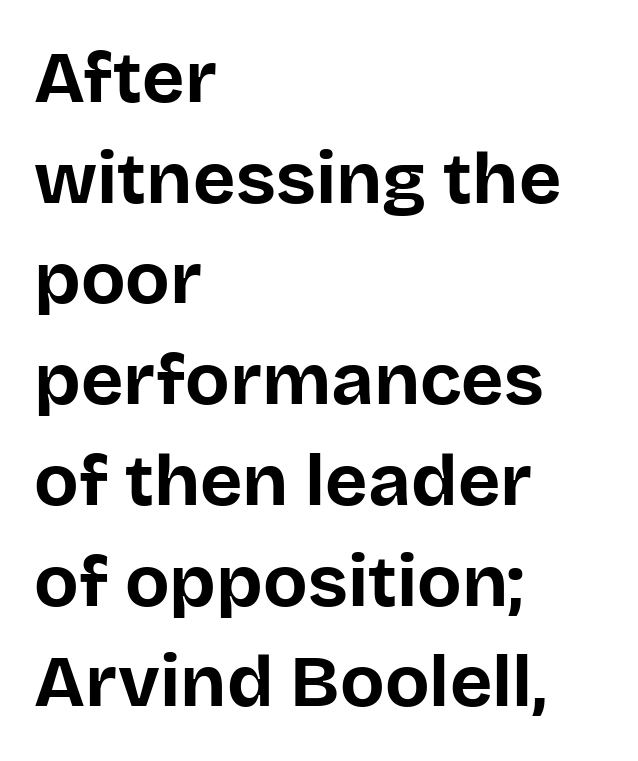
Q: Is the text bold? A: Yes.
Q: Is the text italic (slanted)? A: No, it is upright.
Q: Is the typeface a serif or a sans-serif typeface? A: Sans-serif.
Q: Is the text underlined? A: No.
Q: How is the paragraph aligned? A: Left-aligned.
Q: Is the spacing between letters normal or unusually wide? A: Normal.
Q: Is the spacing between lines tight, normal or loose? A: Normal.
Q: Width (condensed, normal, or wide)? A: Normal.
Q: Stroke contrast? A: Low.
Q: x-height? A: Large.
Q: Monospaced? A: No.
